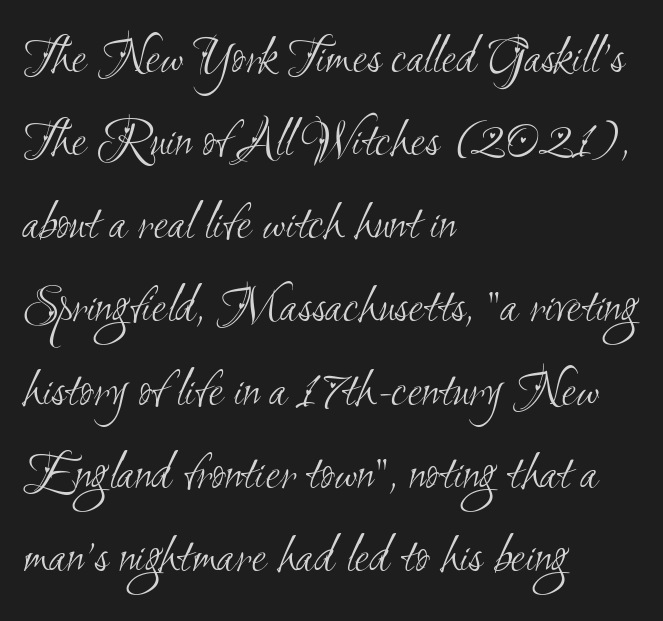
The image shows 54 px light, condensed sans-serif type; set left-aligned, normal line spacing (1.54x), normal letter spacing, not underlined; medium stroke contrast and a small x-height.
